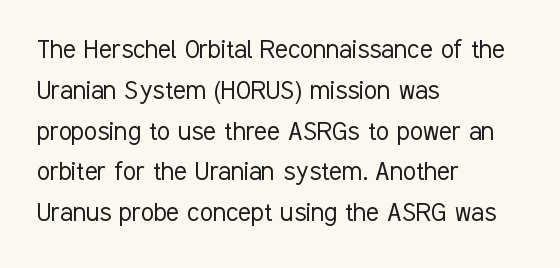
A typesetter would call this zero additional tracking. Note the varied advance widths — an 'i' is clearly narrower than an 'm'. Only glyphs here, with clear space below each row. Look at the bottom of the vertical strokes: they stop flat, with no serifs. The letters look calm and open, with moderate or lighter stems.
